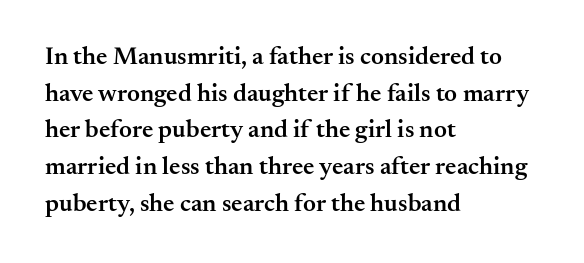
The gaps between neighbouring characters are ordinary and unremarkable. Clear beneath every line of the passage. The lettering holds an erect, upright posture throughout. Line starts are locked; line ends wander.
